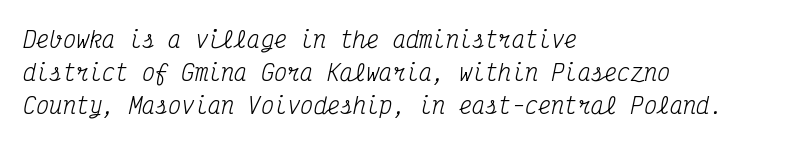
The image shows 22 px text type, italic (leaning right); set left-aligned, normal line spacing (1.49x), normal letter spacing, not underlined.
